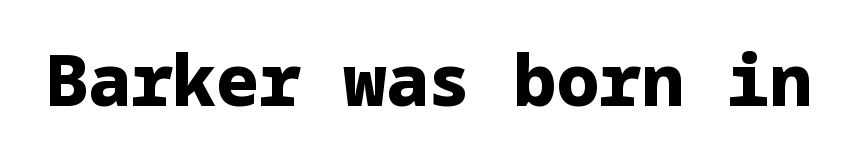
{"serif": "no", "italic": "no", "bold": "yes", "weight": "heavy", "width": "normal", "stroke_contrast": "low", "x_height": "medium", "underline": "no", "letter_spacing": "normal", "letter_spacing_em": 0.0, "glyph_px": 71}
